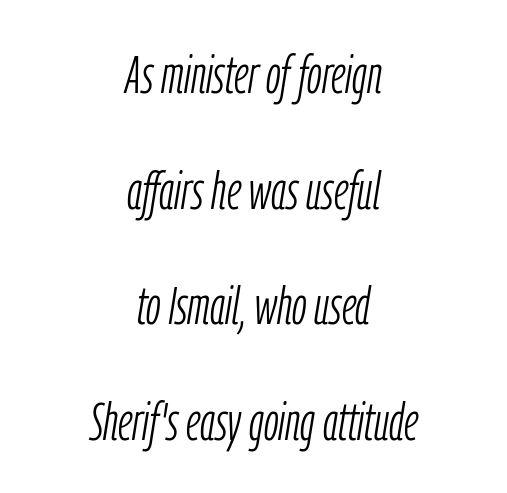
{"italic": "yes", "lean": "right", "slant_degrees": 9, "bold": "no", "weight": "light", "width": "condensed", "stroke_contrast": "low", "x_height": "medium", "monospaced": "no", "underline": "no", "align": "center", "line_spacing": "loose", "line_spacing_ratio": 2.18, "letter_spacing": "normal", "letter_spacing_em": 0.0, "glyph_px": 53}
